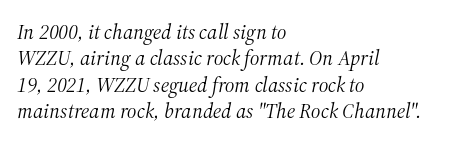
The image shows 21 px text type, italic (leaning right); set left-aligned, normal line spacing (1.26x), normal letter spacing, not underlined.
